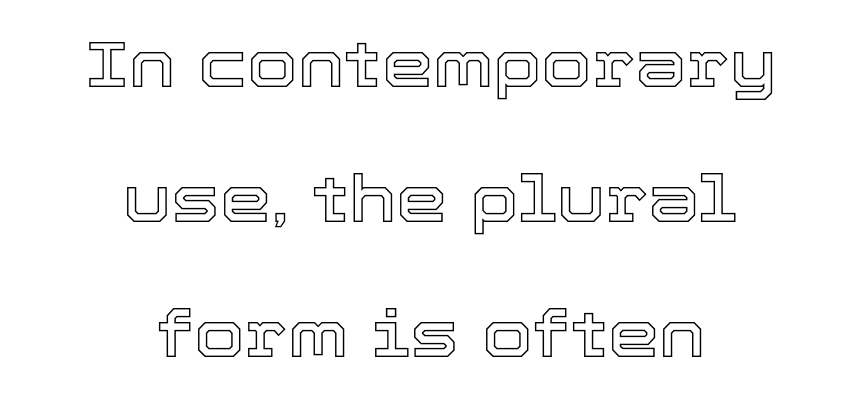
Q: Is the text italic (slanted)? A: No, it is upright.
Q: Is the text underlined? A: No.
Q: How is the paragraph aligned? A: Centered.
Q: Is the spacing between letters normal or unusually wide? A: Normal.
Q: Is the spacing between lines tight, normal or loose? A: Loose.
Q: Width (condensed, normal, or wide)? A: Normal.
Q: x-height? A: Medium.
Q: Monospaced? A: No.
